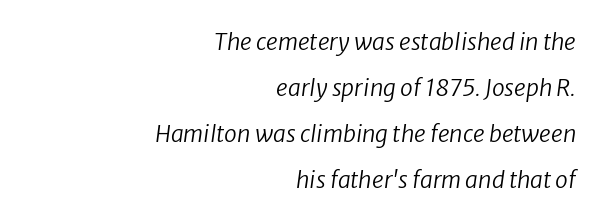
Counters stay open thanks to moderate or lighter strokes. The designer dialed line spacing up above the default. The foot of each line stays bare and open. There is no visible air inserted between adjacent glyphs. Where is the straight margin? On the right.
